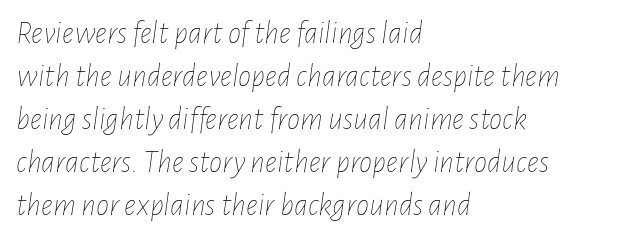
{"italic": "yes", "lean": "right", "slant_degrees": 7, "bold": "no", "weight": "thin", "width": "condensed", "stroke_contrast": "low", "x_height": "medium", "monospaced": "no", "underline": "no", "align": "left", "line_spacing": "normal", "line_spacing_ratio": 1.3, "letter_spacing": "normal", "letter_spacing_em": 0.0, "glyph_px": 33}
